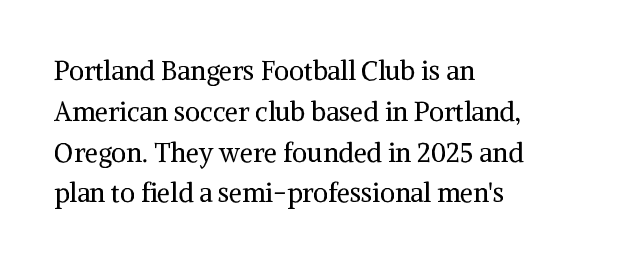
Q: Is the text bold? A: No.
Q: Is the text italic (slanted)? A: No, it is upright.
Q: Is the text underlined? A: No.
Q: How is the paragraph aligned? A: Left-aligned.
Q: Is the spacing between letters normal or unusually wide? A: Normal.
Q: Is the spacing between lines tight, normal or loose? A: Normal.
